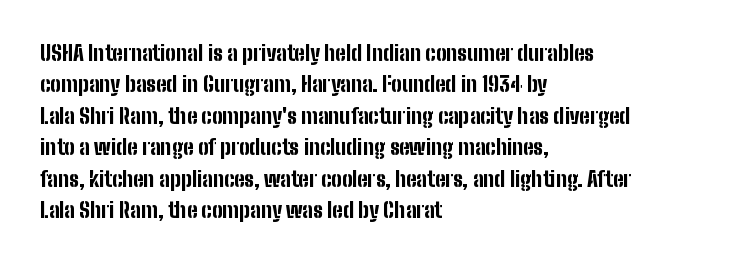
{"italic": "no", "bold": "yes", "underline": "no", "align": "left", "line_spacing": "normal", "line_spacing_ratio": 1.5, "letter_spacing": "normal", "letter_spacing_em": 0.0, "glyph_px": 21}
